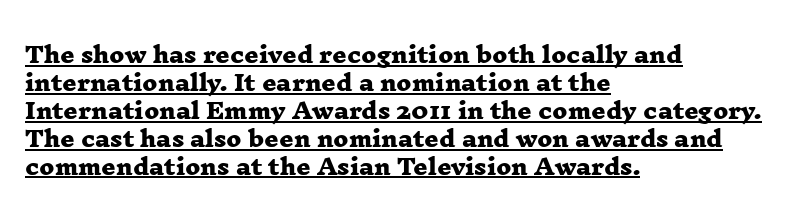
The horizontal fit of the characters is conventional and even. The rendering uses a moderate line-height, typical for paragraphs. Notice how a bar underscores the lettering throughout. A classic flush-left, rag-right setting is used for this passage.
